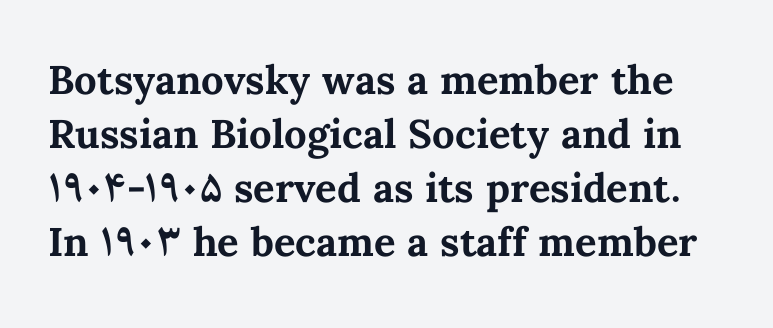
The image shows 40 px bold type, upright; set normal line spacing (1.35x), normal letter spacing, not underlined; medium stroke contrast and a medium x-height.
